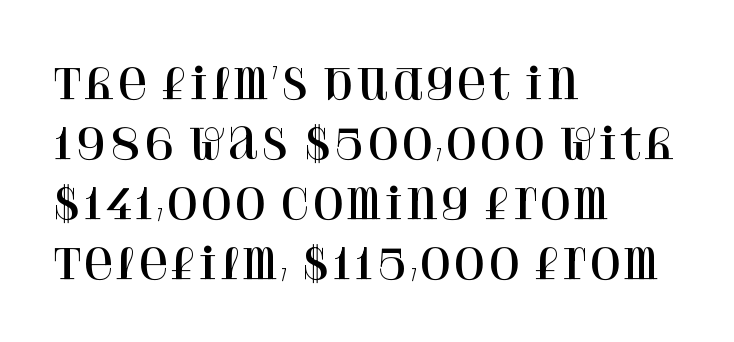
The paragraph has a hard left edge and a soft right edge. The lettering holds an erect, upright posture throughout. The vertical gap from one line to the next is medium. Between one letter and the next there's only the usual sliver of space. Is this a fixed-width face? No — the glyphs have proportional, varying widths.
